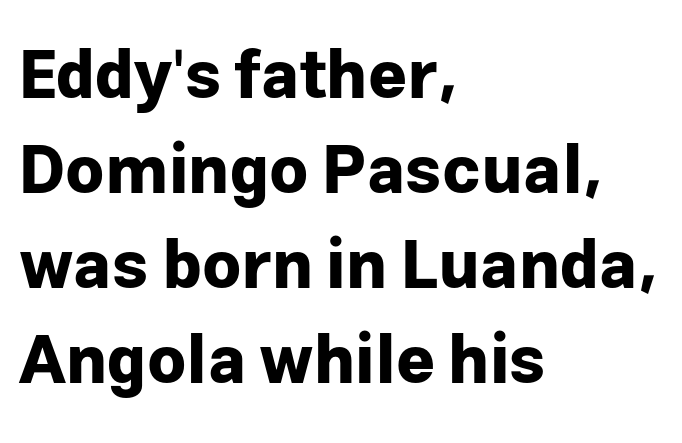
Q: Is the text bold? A: Yes.
Q: Is the text italic (slanted)? A: No, it is upright.
Q: Is the typeface a serif or a sans-serif typeface? A: Sans-serif.
Q: Is the text underlined? A: No.
Q: How is the paragraph aligned? A: Left-aligned.
Q: Is the spacing between letters normal or unusually wide? A: Normal.
Q: Is the spacing between lines tight, normal or loose? A: Normal.
Q: Width (condensed, normal, or wide)? A: Normal.
Q: Stroke contrast? A: Low.
Q: x-height? A: Medium.
Q: Monospaced? A: No.
